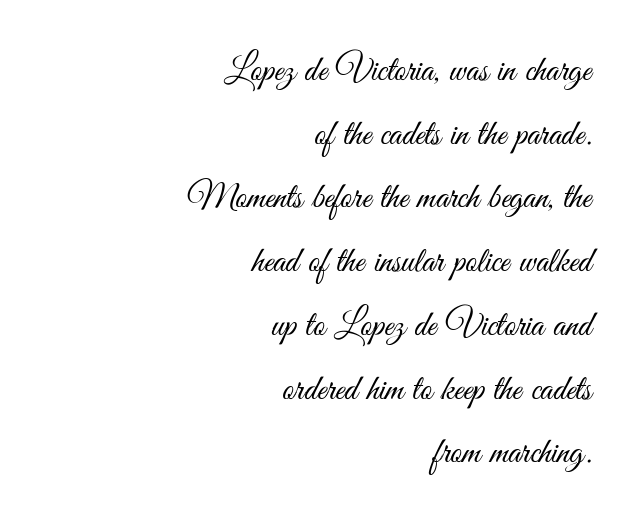
{"serif": "no", "bold": "no", "weight": "light", "width": "condensed", "stroke_contrast": "medium", "x_height": "small", "monospaced": "no", "underline": "no", "align": "right", "line_spacing_ratio": 1.77, "letter_spacing": "normal", "letter_spacing_em": 0.0, "glyph_px": 36}
